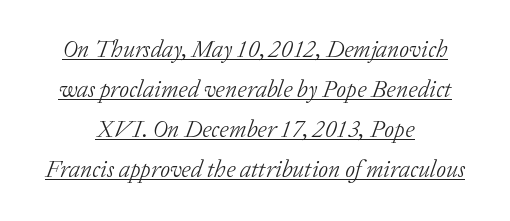
The image shows 24 px text type, italic (leaning right); set centered, normal line spacing (1.66x), normal letter spacing, underlined.
